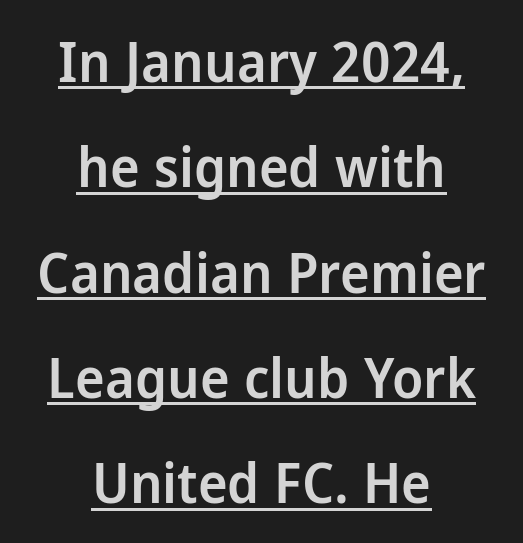
Q: Is the text bold? A: Semi-bold.
Q: Is the text italic (slanted)? A: No, it is upright.
Q: Is the typeface a serif or a sans-serif typeface? A: Sans-serif.
Q: Is the text underlined? A: Yes.
Q: How is the paragraph aligned? A: Centered.
Q: Is the spacing between letters normal or unusually wide? A: Normal.
Q: Width (condensed, normal, or wide)? A: Normal.
Q: Stroke contrast? A: Low.
Q: x-height? A: Medium.
Q: Monospaced? A: No.
